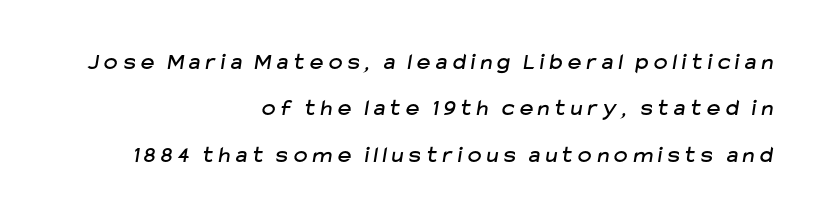
{"underline": "no", "align": "right", "line_spacing": "loose", "line_spacing_ratio": 2.02, "letter_spacing": "wide", "letter_spacing_em": 0.24, "glyph_px": 23}
